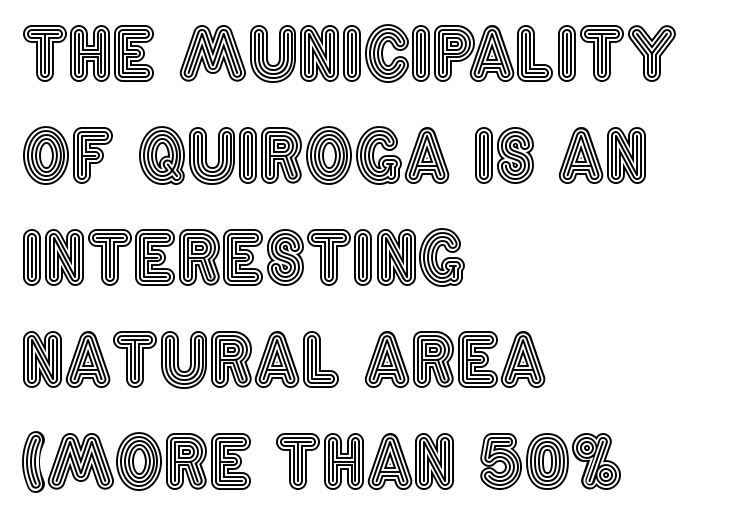
Do the letters lean? They stand straight. Visually the block forms a straight wall on the left and a jagged coastline on the right. These lines sit exactly where default settings would place them. Think of a printed novel: that variable character pitch is what you see here.
